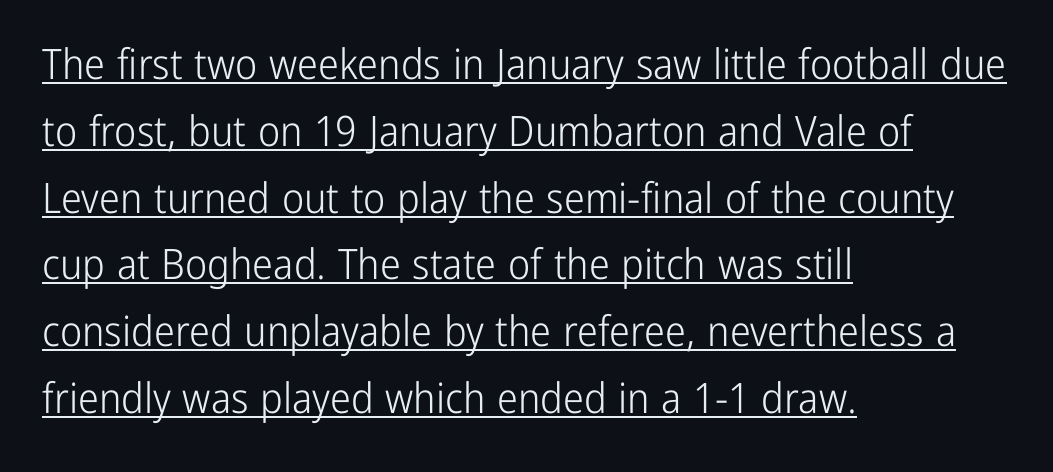
Compared with typical body copy, the letter spacing here is the same. Note the varied advance widths — an 'i' is clearly narrower than an 'm'. A typesetter would call this leading conventional body-copy spacing. The compositor pushed each line to the left boundary. Unbolded letterforms with no extra heft.
